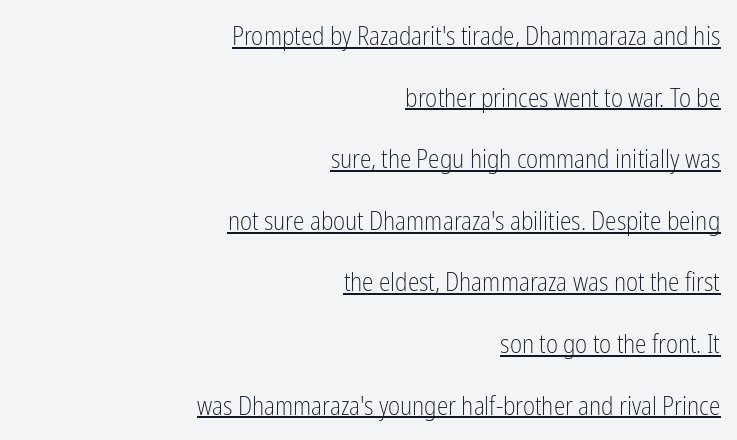
A typographer would call this underscored text. The type is set solid horizontally, with unmodified tracking. The typeface has the unassuming heft of standard copy or less. Horizontal alignment here is rightward, an uncommon choice for prose. Reading down the column, the eye jumps a long way to each next line.
